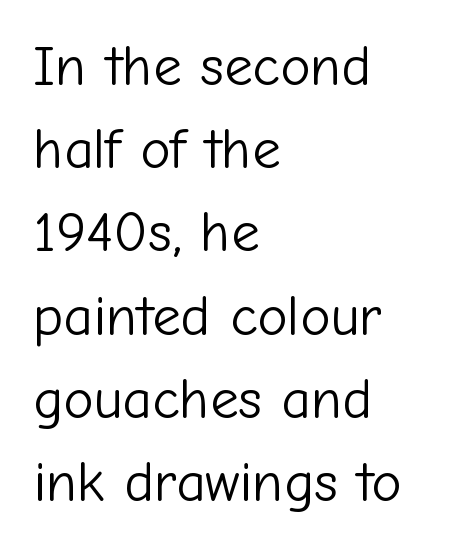
The image shows 57 px light sans-serif type, upright; set left-aligned, normal line spacing (1.46x), normal letter spacing, not underlined; low stroke contrast and a medium x-height.
